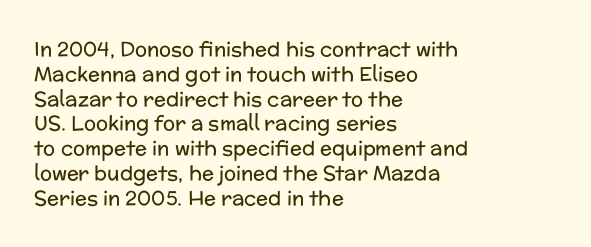
Q: Is the text bold? A: No.
Q: Is the text italic (slanted)? A: No, it is upright.
Q: Is the text underlined? A: No.
Q: How is the paragraph aligned? A: Left-aligned.
Q: Is the spacing between letters normal or unusually wide? A: Normal.
